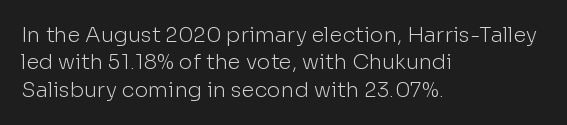
{"italic": "no", "bold": "no", "underline": "no", "align": "left", "line_spacing": "normal", "line_spacing_ratio": 1.3, "letter_spacing": "normal", "letter_spacing_em": 0.0, "glyph_px": 21}
